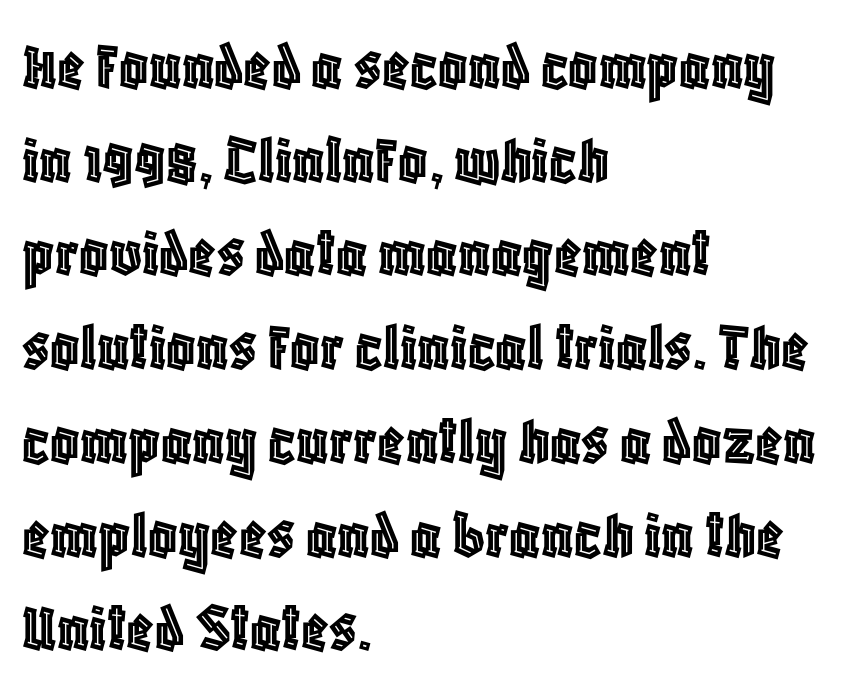
The image shows 71 px condensed type, upright; set left-aligned, normal line spacing (1.32x), normal letter spacing, not underlined; a large x-height.
